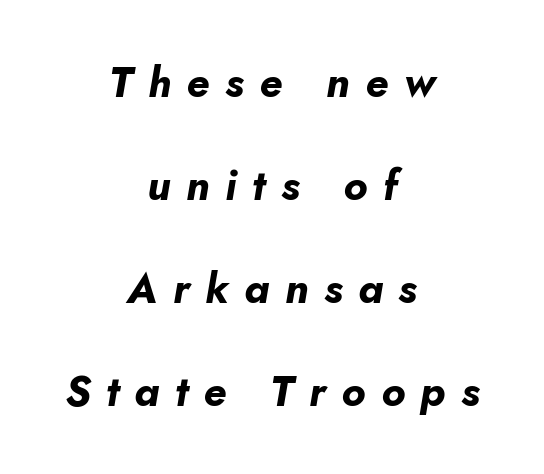
Honestly, there is no underline to notice here at all. The rendering positions every line midway between the sides. How are the letters spaced? Widely, with obvious added tracking. Reading down the column, the eye jumps a long way to each next line. Notice how thick the strokes are: this is what a full bold looks like. The face used here is proportionally spaced, like ordinary book or web type.
